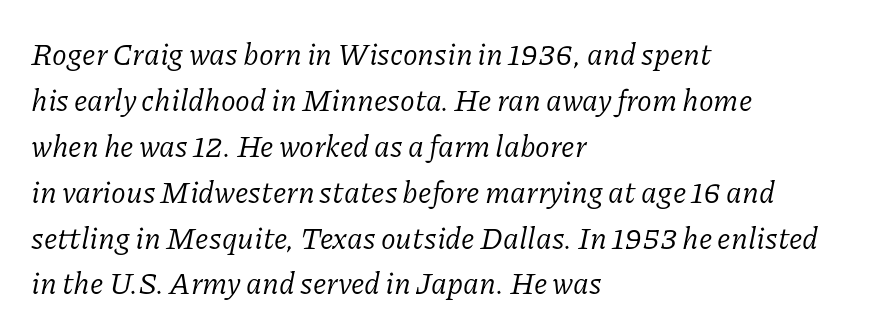
In terms of leading, this rendering sits right in the middle. Students, note that the glyphs here touch the page at normal intervals. A bare baseline throughout the passage. The passage shown is typed in a proportional face where columns would drift. This is serif lettering, the kind often seen in printed books. Alignment: flush left.
